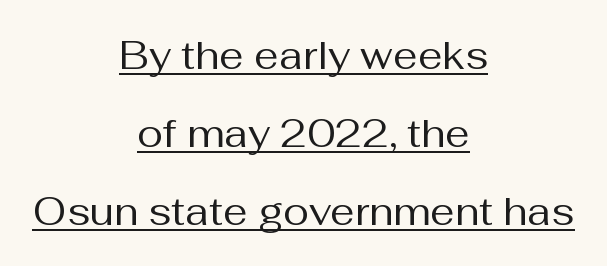
Q: Is the text bold? A: No.
Q: Is the text italic (slanted)? A: No, it is upright.
Q: Is the typeface a serif or a sans-serif typeface? A: Sans-serif.
Q: Is the text underlined? A: Yes.
Q: How is the paragraph aligned? A: Centered.
Q: Is the spacing between letters normal or unusually wide? A: Normal.
Q: Is the spacing between lines tight, normal or loose? A: Loose.
Q: Width (condensed, normal, or wide)? A: Normal.
Q: Stroke contrast? A: Medium.
Q: x-height? A: Medium.
Q: Monospaced? A: No.
